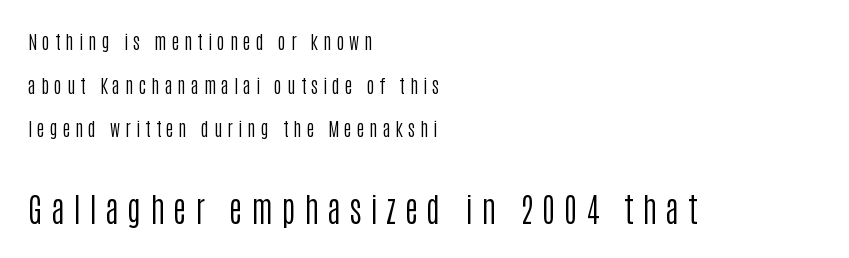
Type style note: lacks serifs. The line-height multiplier appears high, well above default. The letters advance in unequal steps, a hallmark of proportional type. Characters remain perfectly vertical along every line. These two chunks differ in scale, with the bottom chunk taking the larger measure.
